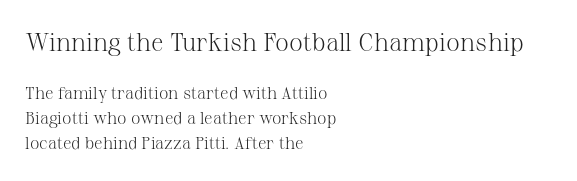
Q: Is the text bold? A: No.
Q: Is the text italic (slanted)? A: No, it is upright.
Q: Is the text underlined? A: No.
Q: How is the paragraph aligned? A: Left-aligned.
Q: Is the spacing between letters normal or unusually wide? A: Normal.
Q: Is the spacing between lines tight, normal or loose? A: Normal.
Q: Which block of text is set in a larger size, the first (top) or the second (bottom)? A: The first (top) one.
